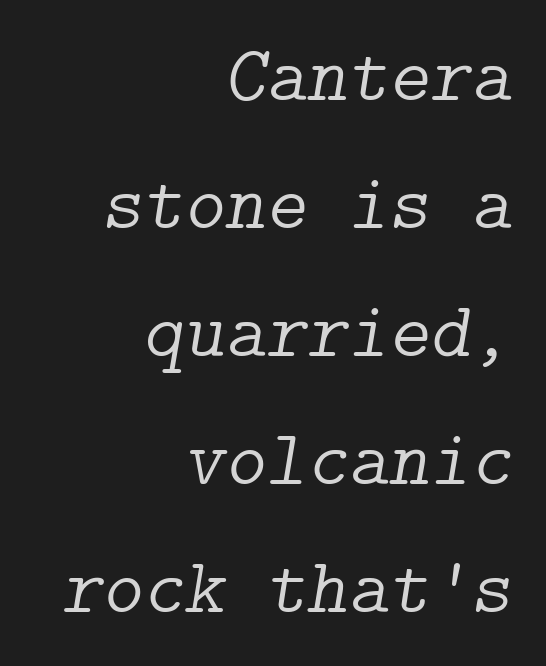
{"serif": "yes", "italic": "yes", "lean": "right", "slant_degrees": 9, "bold": "no", "weight": "light", "width": "normal", "stroke_contrast": "low", "x_height": "medium", "underline": "no", "align": "right", "line_spacing": "normal", "line_spacing_ratio": 1.64, "letter_spacing": "normal", "letter_spacing_em": 0.0, "glyph_px": 78}
